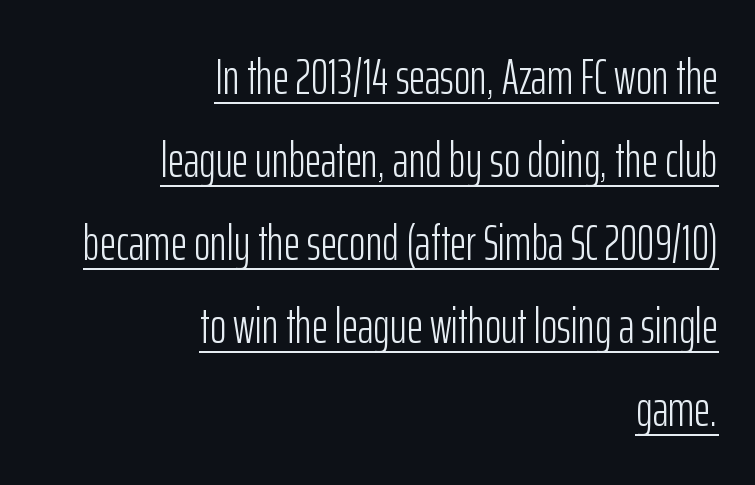
{"serif": "no", "italic": "no", "bold": "no", "weight": "light", "width": "condensed", "stroke_contrast": "low", "x_height": "medium", "monospaced": "no", "underline": "yes", "align": "right", "line_spacing": "normal", "line_spacing_ratio": 1.66, "letter_spacing": "normal", "letter_spacing_em": 0.0, "glyph_px": 50}
